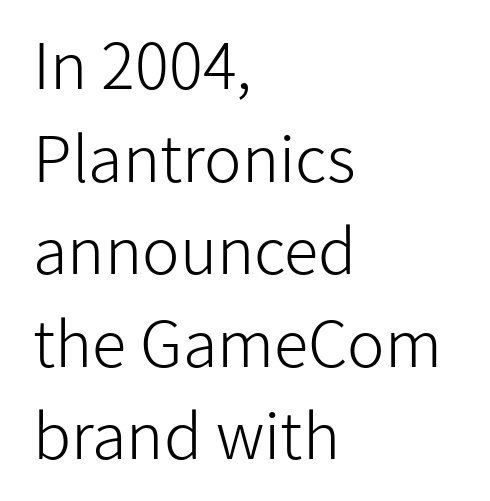
Letters rest on an invisible, unmarked baseline. The gaps between neighbouring characters are ordinary and unremarkable. Serifs: no, the terminals of the letterforms are clean. These lines are rendered in a variable-pitch font. Is there any slant? The stems are plumb. Unbolded letterforms with no extra heft.
